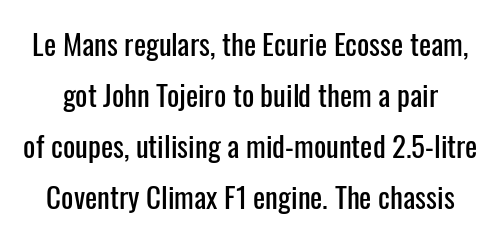
{"serif": "no", "italic": "no", "width": "condensed", "stroke_contrast": "low", "x_height": "medium", "monospaced": "no", "underline": "no", "line_spacing_ratio": 1.76, "letter_spacing": "normal", "letter_spacing_em": 0.0, "glyph_px": 29}
